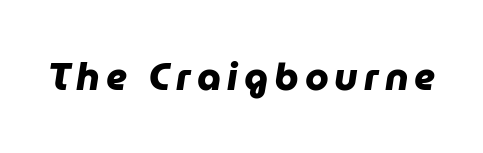
Strokes here are thick enough to call this a true bold. This is sans-serif lettering, the kind often seen on screens and signage. Descender tails drop into unmarked territory. The face used here is proportionally spaced, like ordinary book or web type.
